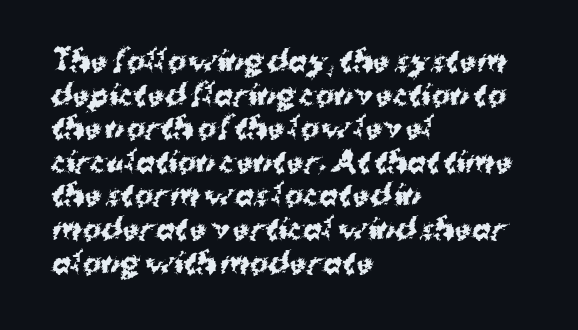
{"serif": "no", "bold": "yes", "weight": "bold", "width": "normal", "stroke_contrast": "medium", "x_height": "medium", "monospaced": "no", "underline": "no", "align": "left", "line_spacing_ratio": 1.2, "letter_spacing": "normal", "letter_spacing_em": 0.0, "glyph_px": 28}
